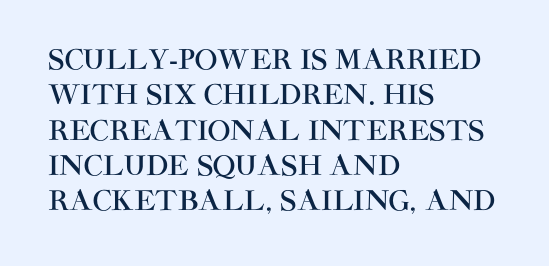
{"italic": "no", "underline": "no", "align": "left", "line_spacing": "normal", "line_spacing_ratio": 1.31, "letter_spacing": "normal", "letter_spacing_em": 0.0, "glyph_px": 27}
